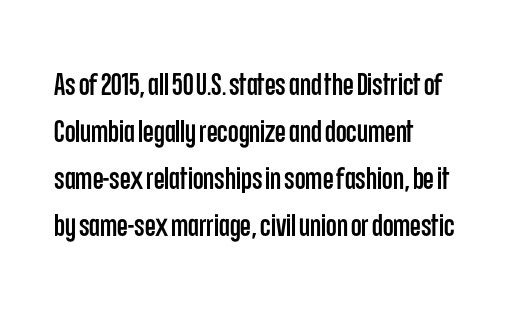
The lines sit at an ordinary, default distance from one another. You can tell from the bare stems that sans-serif type was used. Letter spacing: default. Caption: multi-line text, flush left, ragged right. It's the straight-up-and-down kind of type. The zone under the glyphs is completely vacant.
